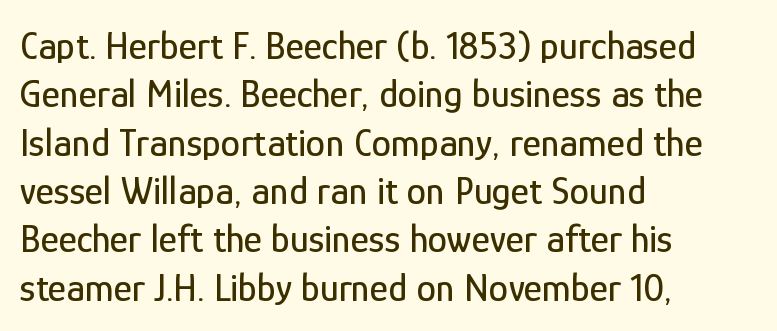
Spacing between characters is what you'd get straight out of the box. Posture: upright roman. Does the type have serifs? No, each stem ends abruptly. Character widths vary here, with narrow letters taking less room than wide ones.
